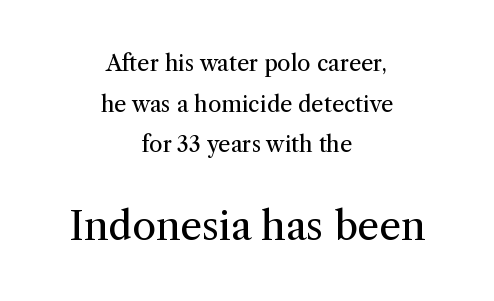
{"serif": "yes", "italic": "no", "bold": "no", "weight": "regular", "width": "normal", "stroke_contrast": "medium", "x_height": "medium", "monospaced": "no", "underline": "no", "align": "center", "line_spacing_ratio": 1.85, "letter_spacing": "normal", "letter_spacing_em": 0.0, "larger_block": "second", "size_ratio": 1.77, "glyph_px": 39}
